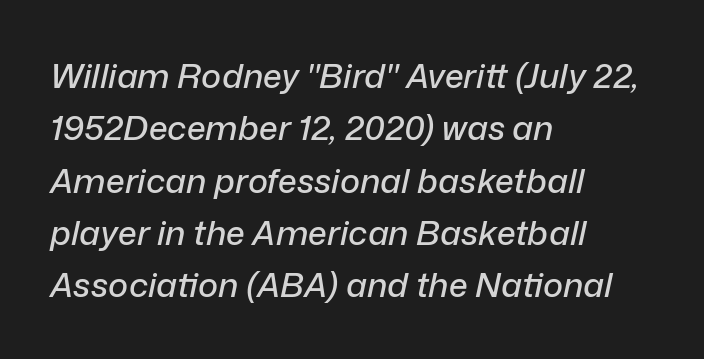
{"italic": "yes", "lean": "right", "slant_degrees": 12, "width": "normal", "stroke_contrast": "low", "x_height": "medium", "monospaced": "no", "underline": "no", "align": "left", "line_spacing": "normal", "line_spacing_ratio": 1.54, "letter_spacing": "normal", "letter_spacing_em": 0.0, "glyph_px": 34}
